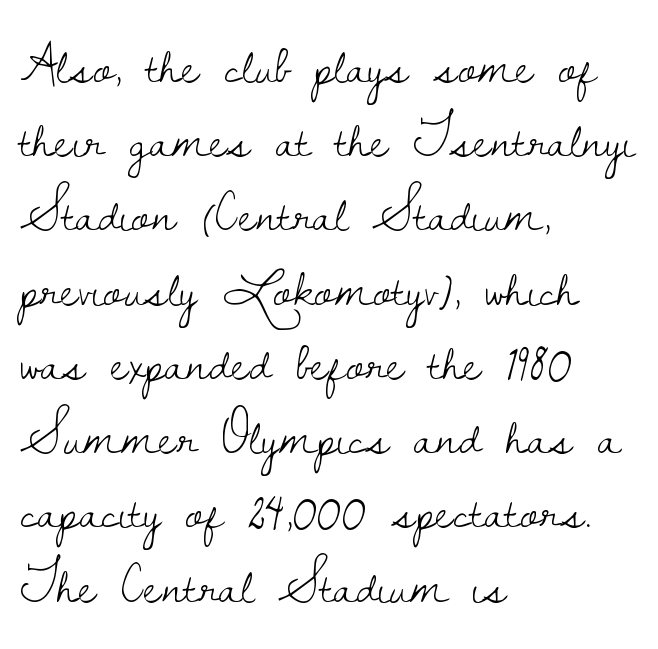
The image shows 55 px light serif type; set left-aligned, normal line spacing (1.35x), normal letter spacing, not underlined; low stroke contrast and a small x-height.
